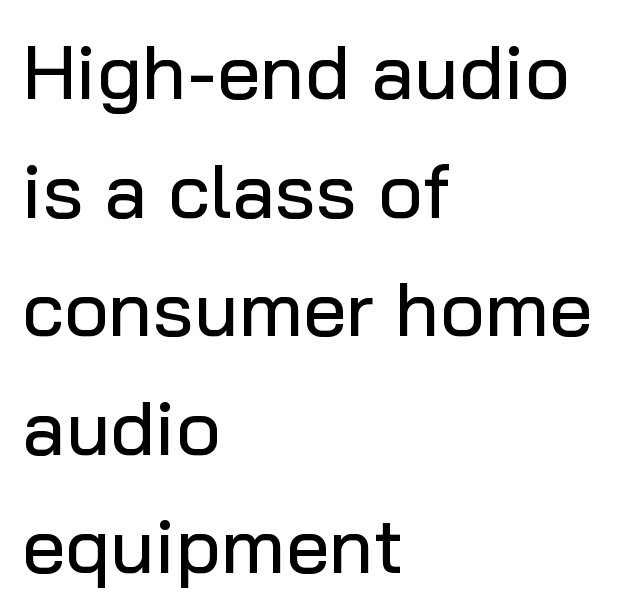
The image shows 77 px sans-serif type, upright; set left-aligned, normal line spacing (1.54x), normal letter spacing, not underlined; low stroke contrast and a medium x-height.
